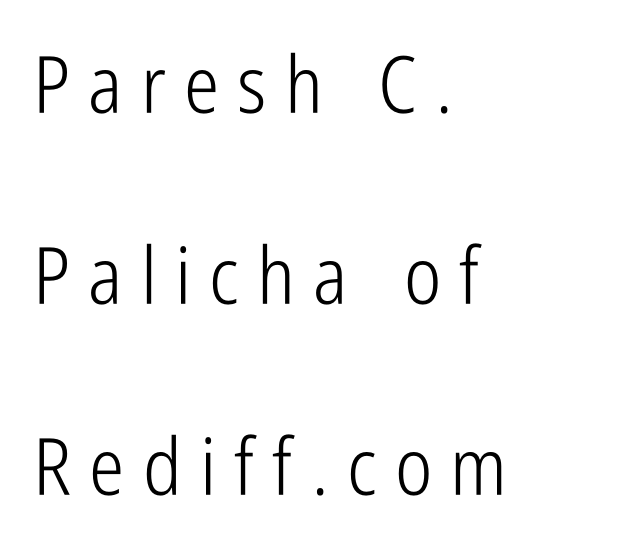
A typesetter would mark this as roman, not italic. Leading is clearly above the norm, producing a sparse column. Spacing between characters has been opened up far beyond the box default. Any mark beneath the type? The region is blank. These glyphs show unthickened strokes, regular width or finer.
